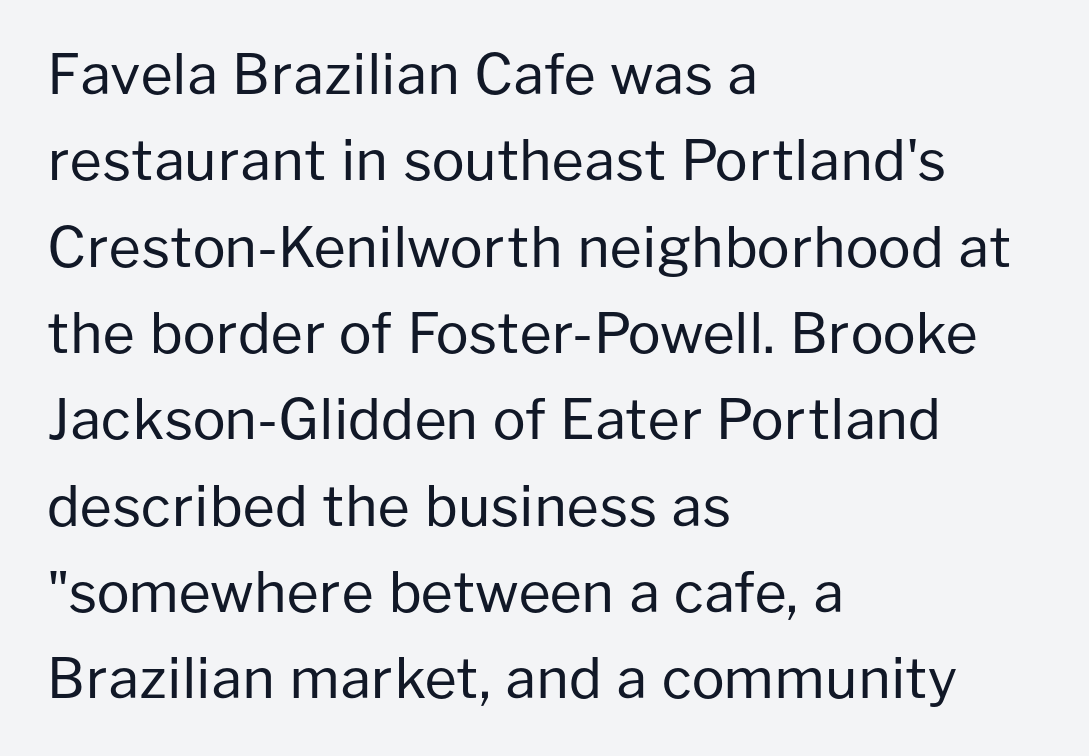
{"serif": "no", "italic": "no", "bold": "no", "weight": "regular", "width": "normal", "stroke_contrast": "low", "x_height": "medium", "monospaced": "no", "underline": "no", "align": "left", "line_spacing": "normal", "line_spacing_ratio": 1.57, "letter_spacing": "normal", "letter_spacing_em": 0.0, "glyph_px": 55}
